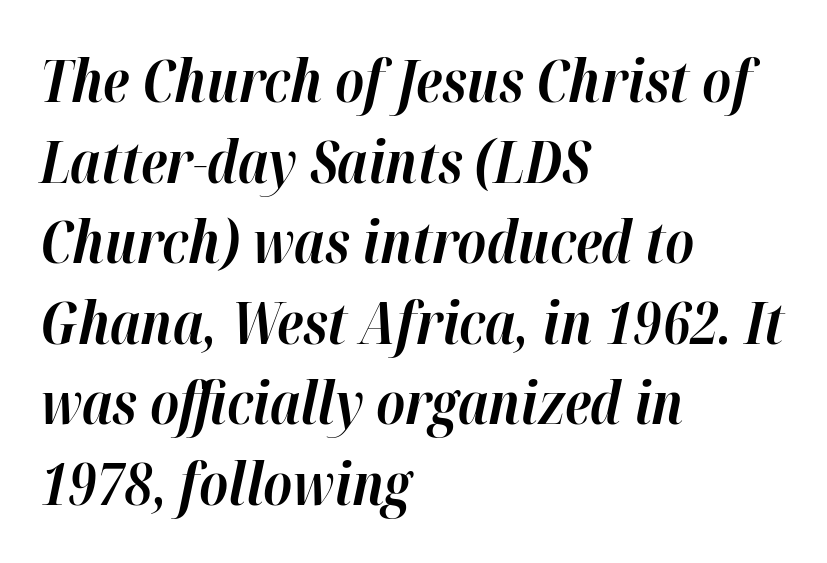
A typesetter would call this leading conventional body-copy spacing. Only glyphs here, with clear space below each row. Set as a true bold cut, around the 700 mark. Designer's note — italics engaged. Here the designer chose a conventional face with non-uniform glyph widths. A typesetter would call this zero additional tracking.
